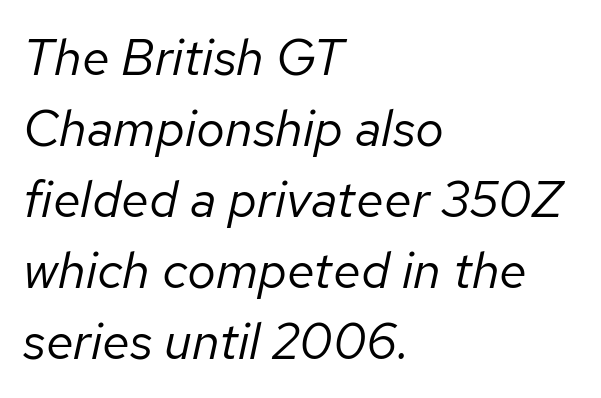
Q: Is the text bold? A: No.
Q: Is the text italic (slanted)? A: Yes, it leans right by about 12 degrees.
Q: Is the text underlined? A: No.
Q: How is the paragraph aligned? A: Left-aligned.
Q: Is the spacing between letters normal or unusually wide? A: Normal.
Q: Is the spacing between lines tight, normal or loose? A: Normal.
Q: Width (condensed, normal, or wide)? A: Normal.
Q: Stroke contrast? A: Low.
Q: x-height? A: Medium.
Q: Monospaced? A: No.
